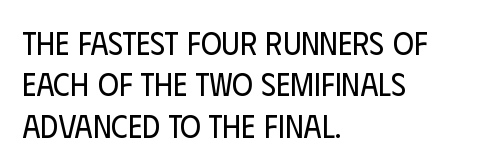
What kind of face is this? One without serifs — a sans. Quick note: underline off. Regular leading. The lines are quadded left. This sample has the flowing, uneven cadence of proportional lettering.
